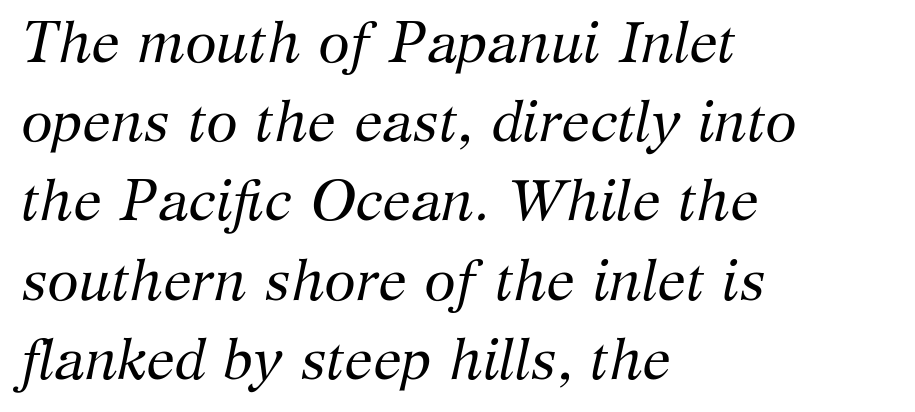
{"serif": "yes", "italic": "yes", "lean": "right", "slant_degrees": 12, "bold": "no", "weight": "regular", "width": "normal", "stroke_contrast": "medium", "x_height": "medium", "monospaced": "no", "underline": "no", "align": "left", "line_spacing": "normal", "line_spacing_ratio": 1.39, "letter_spacing": "normal", "letter_spacing_em": 0.0, "glyph_px": 57}
